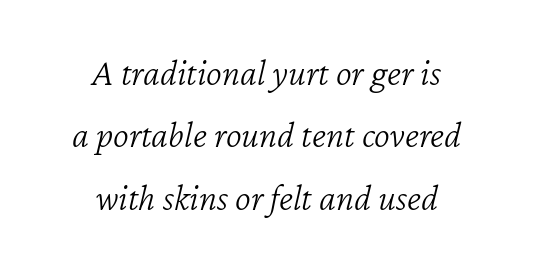
{"italic": "yes", "lean": "right", "slant_degrees": 12, "bold": "no", "weight": "light", "width": "normal", "stroke_contrast": "low", "x_height": "medium", "monospaced": "no", "underline": "no", "align": "center", "line_spacing": "normal", "line_spacing_ratio": 1.64, "letter_spacing": "normal", "letter_spacing_em": 0.0, "glyph_px": 38}
